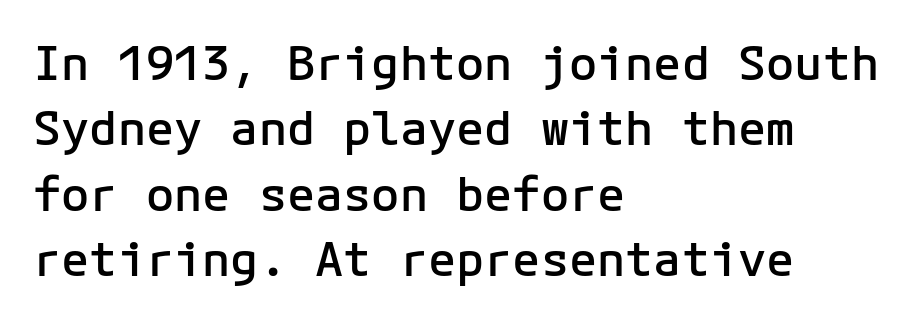
The image shows 47 px semibold sans-serif type, upright; set left-aligned, normal line spacing (1.39x), normal letter spacing, not underlined; low stroke contrast and a medium x-height.
